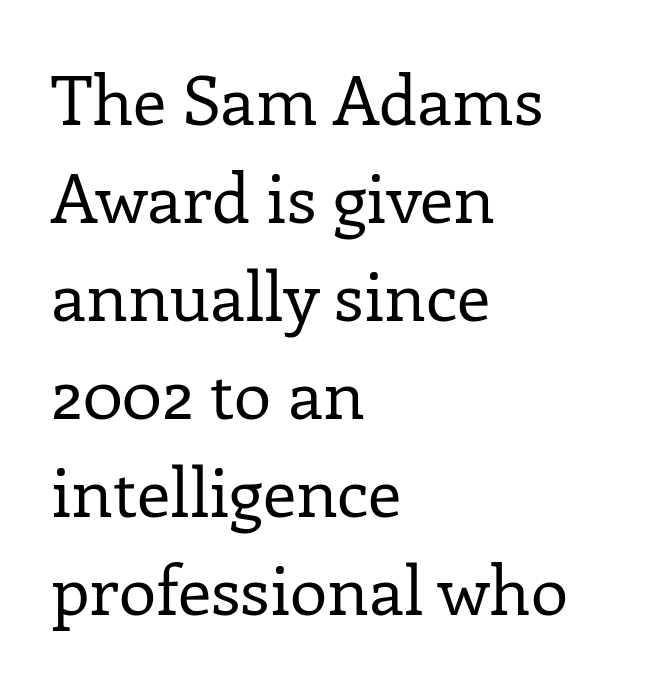
Observe the ordinary spacing: letters are neighbours, not strangers. This sample uses an upright cut, with every glyph sitting square on the baseline. Horizontally, the lines are justified to the leading edge only. Honestly, the row spacing looks completely unremarkable.
